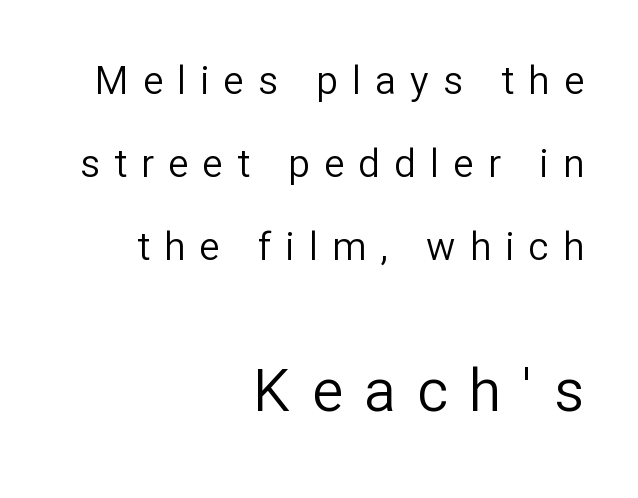
{"serif": "no", "italic": "no", "bold": "no", "weight": "regular", "width": "normal", "stroke_contrast": "low", "x_height": "medium", "monospaced": "no", "underline": "no", "align": "right", "line_spacing": "loose", "line_spacing_ratio": 2.13, "letter_spacing": "wide", "letter_spacing_em": 0.36, "larger_block": "second", "size_ratio": 1.51, "glyph_px": 59}
